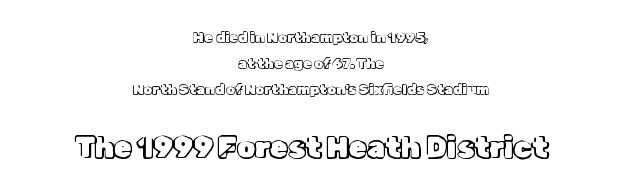
Notice how the passage keeps no hard edge, just a central spine. The letters advance in unequal steps, a hallmark of proportional type. The area under the type is left untouched. The second block has been scaled up relative to the first.
